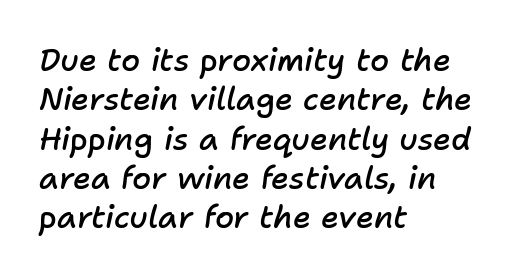
Q: Is the text bold? A: Semi-bold.
Q: Is the text italic (slanted)? A: Yes, it leans right by about 11 degrees.
Q: Is the text underlined? A: No.
Q: How is the paragraph aligned? A: Left-aligned.
Q: Is the spacing between letters normal or unusually wide? A: Normal.
Q: Is the spacing between lines tight, normal or loose? A: Normal.
Q: Width (condensed, normal, or wide)? A: Normal.
Q: Stroke contrast? A: Low.
Q: x-height? A: Medium.
Q: Monospaced? A: No.
